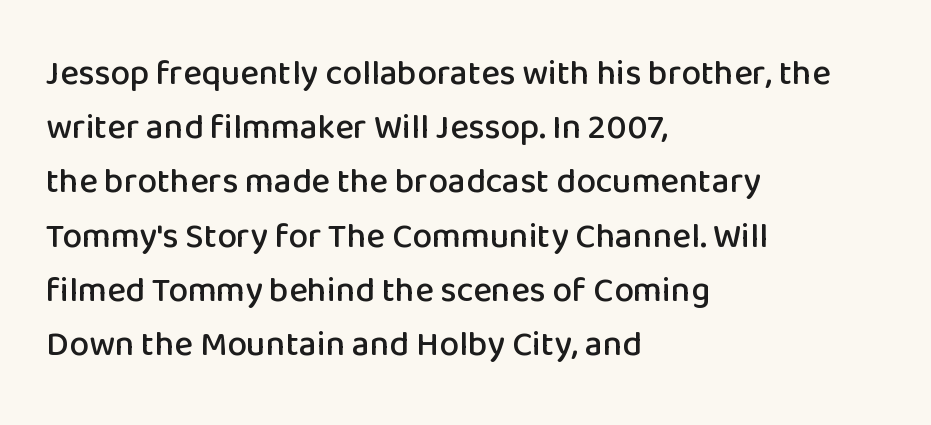
Q: Is the text italic (slanted)? A: No, it is upright.
Q: Is the typeface a serif or a sans-serif typeface? A: Sans-serif.
Q: Is the text underlined? A: No.
Q: How is the paragraph aligned? A: Left-aligned.
Q: Is the spacing between letters normal or unusually wide? A: Normal.
Q: Is the spacing between lines tight, normal or loose? A: Normal.
Q: Width (condensed, normal, or wide)? A: Normal.
Q: Stroke contrast? A: Low.
Q: x-height? A: Medium.
Q: Monospaced? A: No.
